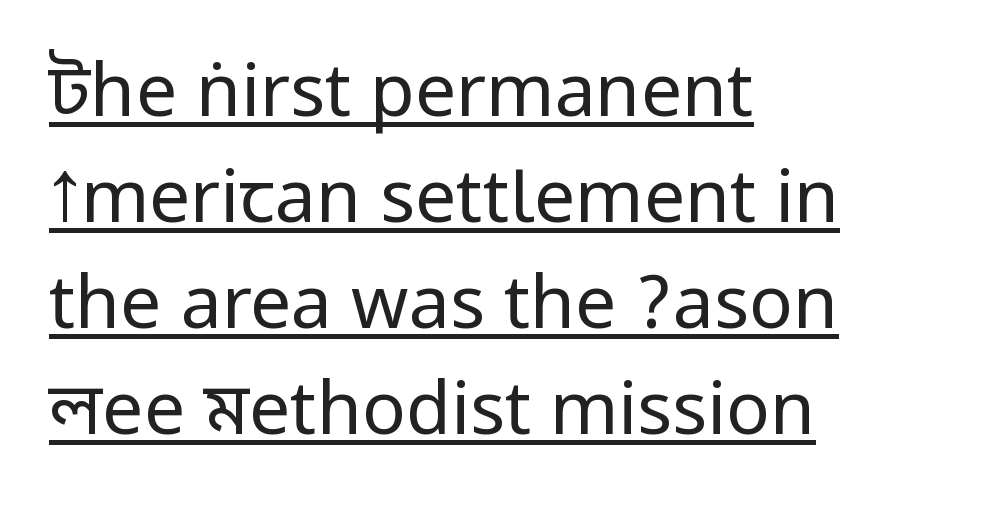
Q: Is the text bold? A: No.
Q: Is the text italic (slanted)? A: No, it is upright.
Q: Is the typeface a serif or a sans-serif typeface? A: Sans-serif.
Q: Is the text underlined? A: Yes.
Q: How is the paragraph aligned? A: Left-aligned.
Q: Is the spacing between letters normal or unusually wide? A: Normal.
Q: Is the spacing between lines tight, normal or loose? A: Normal.
Q: Width (condensed, normal, or wide)? A: Condensed.
Q: Stroke contrast? A: Low.
